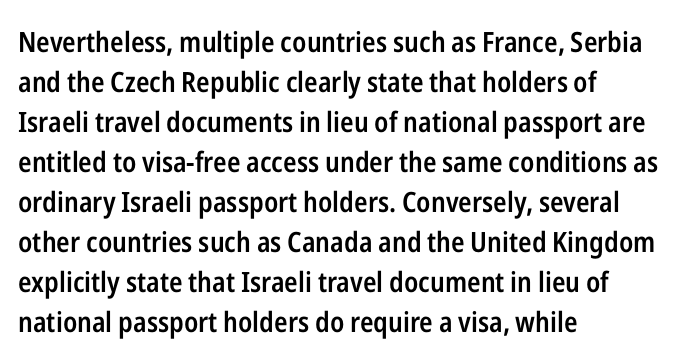
{"serif": "no", "italic": "no", "bold": "semi", "weight": "semibold", "width": "condensed", "stroke_contrast": "low", "x_height": "medium", "monospaced": "no", "underline": "no", "align": "left", "line_spacing": "normal", "line_spacing_ratio": 1.43, "letter_spacing": "normal", "letter_spacing_em": 0.0, "glyph_px": 28}
